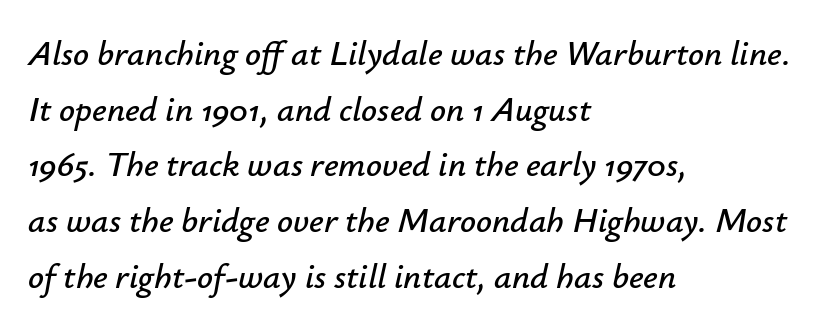
{"italic": "yes", "lean": "right", "slant_degrees": 12, "width": "normal", "stroke_contrast": "low", "x_height": "small", "monospaced": "no", "underline": "no", "align": "left", "line_spacing": "normal", "line_spacing_ratio": 1.59, "letter_spacing": "normal", "letter_spacing_em": 0.0, "glyph_px": 35}
